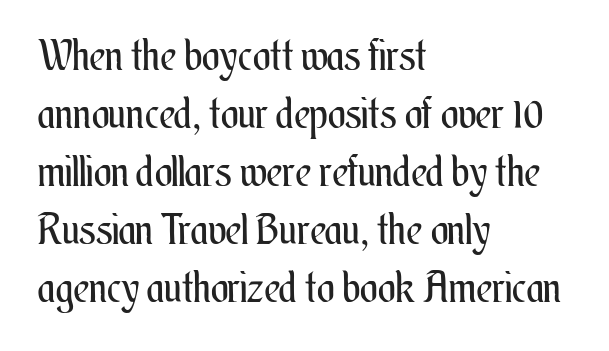
Q: Is the text bold? A: No.
Q: Is the text italic (slanted)? A: No, it is upright.
Q: Is the text underlined? A: No.
Q: How is the paragraph aligned? A: Left-aligned.
Q: Is the spacing between letters normal or unusually wide? A: Normal.
Q: Is the spacing between lines tight, normal or loose? A: Normal.
Q: Width (condensed, normal, or wide)? A: Condensed.
Q: Stroke contrast? A: Medium.
Q: x-height? A: Small.
Q: Monospaced? A: No.
